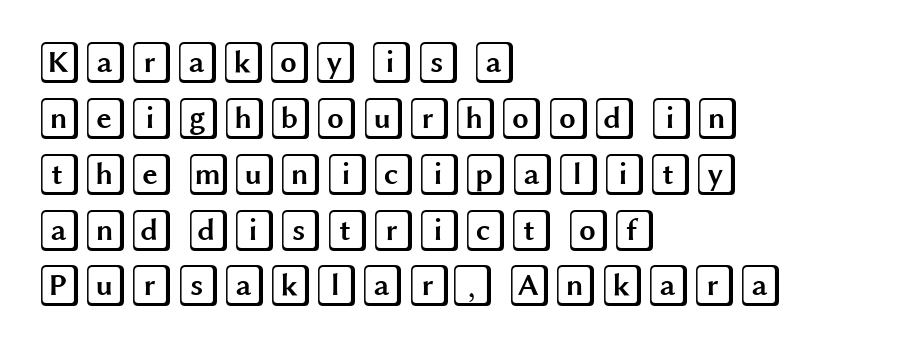
The image shows 42 px wide type, upright; set left-aligned, normal line spacing (1.33x), normal letter spacing, not underlined; a large x-height.
